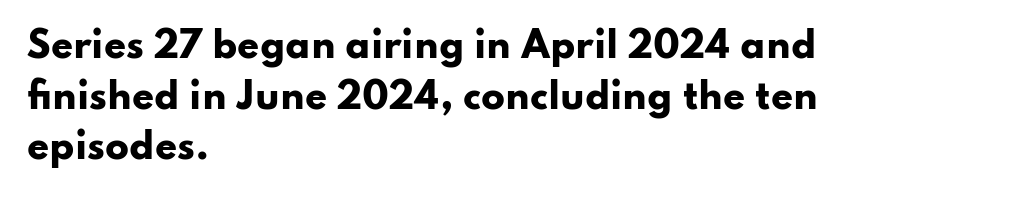
Q: Is the text bold? A: Yes.
Q: Is the text italic (slanted)? A: No, it is upright.
Q: Is the typeface a serif or a sans-serif typeface? A: Sans-serif.
Q: Is the text underlined? A: No.
Q: How is the paragraph aligned? A: Left-aligned.
Q: Is the spacing between letters normal or unusually wide? A: Normal.
Q: Is the spacing between lines tight, normal or loose? A: Normal.
Q: Width (condensed, normal, or wide)? A: Wide.
Q: Stroke contrast? A: Low.
Q: x-height? A: Small.
Q: Monospaced? A: No.
